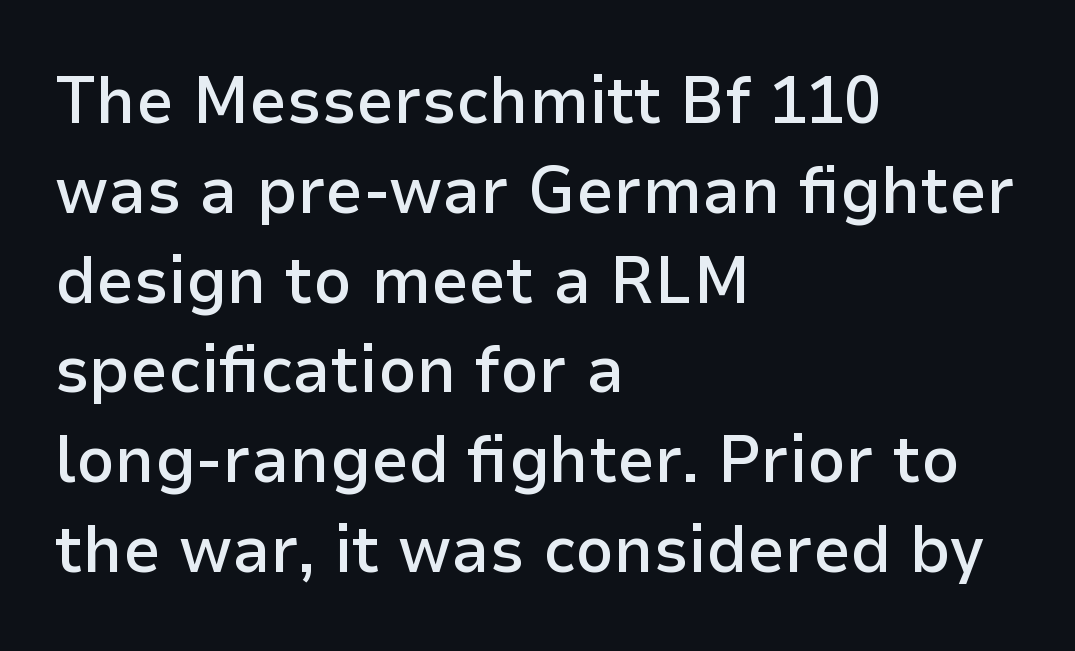
{"serif": "no", "italic": "no", "bold": "semi", "weight": "semibold", "width": "normal", "stroke_contrast": "low", "x_height": "medium", "monospaced": "no", "underline": "no", "align": "left", "line_spacing": "normal", "line_spacing_ratio": 1.34, "letter_spacing": "normal", "letter_spacing_em": 0.0, "glyph_px": 67}
